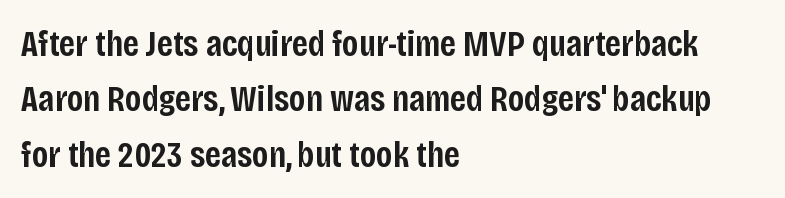
Notice the strokes are somewhat thickened but not fully heavy: this is a semibold. The letters stand straight up with perfectly vertical stems. The rendering anchors every line to the left-hand side. The space beneath each line is pristine and unruled.
